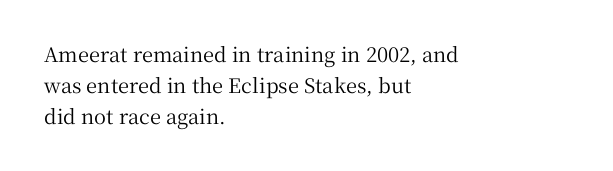
Q: Is the text italic (slanted)? A: No, it is upright.
Q: Is the text underlined? A: No.
Q: How is the paragraph aligned? A: Left-aligned.
Q: Is the spacing between letters normal or unusually wide? A: Normal.
Q: Is the spacing between lines tight, normal or loose? A: Normal.
